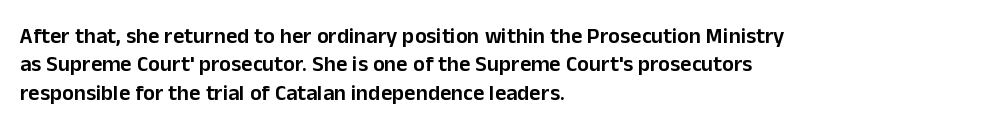
{"italic": "no", "bold": "semi", "underline": "no", "align": "left", "line_spacing": "normal", "line_spacing_ratio": 1.29, "letter_spacing": "normal", "letter_spacing_em": 0.0, "glyph_px": 22}
